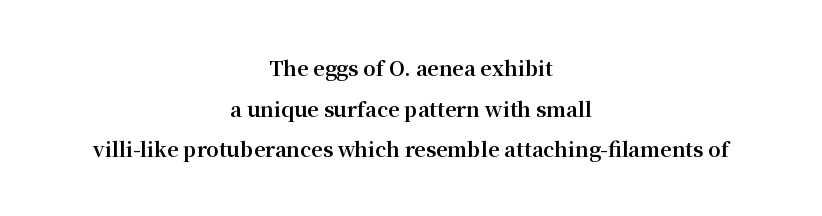
{"italic": "no", "bold": "yes", "underline": "no", "align": "center", "line_spacing": "loose", "line_spacing_ratio": 2.03, "letter_spacing": "normal", "letter_spacing_em": 0.0, "glyph_px": 20}
